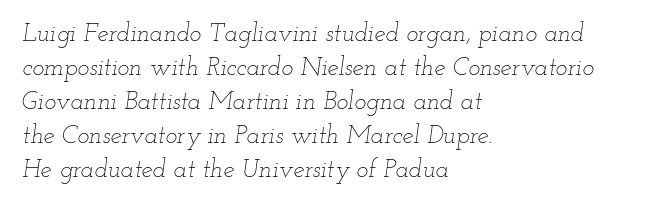
In terms of letterspacing, this is plain default setting. These lines sit exactly where default settings would place them. Compared with a centered layout, this one pins lines to the left instead. Check the space under the baseline: it is left empty. The specimen reads as italic at a glance.
